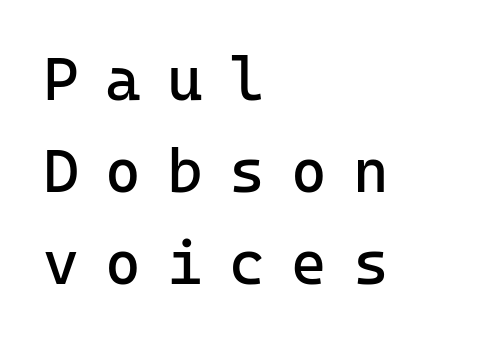
{"serif": "no", "italic": "no", "bold": "no", "weight": "regular", "width": "normal", "stroke_contrast": "low", "x_height": "medium", "underline": "no", "align": "left", "line_spacing": "normal", "line_spacing_ratio": 1.51, "letter_spacing": "wide", "letter_spacing_em": 0.43, "glyph_px": 61}
